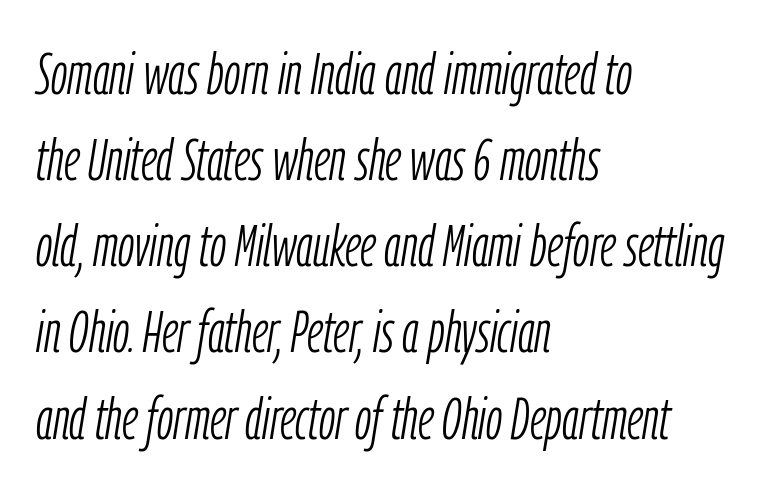
Q: Is the text bold? A: No.
Q: Is the text italic (slanted)? A: Yes, it leans right by about 9 degrees.
Q: Is the text underlined? A: No.
Q: How is the paragraph aligned? A: Left-aligned.
Q: Is the spacing between letters normal or unusually wide? A: Normal.
Q: Is the spacing between lines tight, normal or loose? A: Normal.
Q: Width (condensed, normal, or wide)? A: Condensed.
Q: Stroke contrast? A: Low.
Q: x-height? A: Medium.
Q: Monospaced? A: No.
